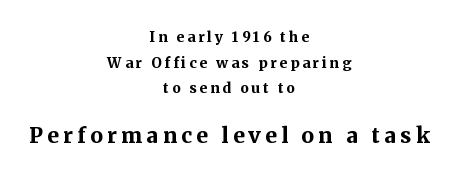
Does the copy run flush right? No — it is centered line by line. The face used here appears at its bigger size in the lower chunk. Bold? Absolutely — the strokes are thick and heavy. The string is rendered with underlining switched off. You could only call the tracking loose — the letters float apart. Every stem runs plumb, perpendicular to the baseline.
